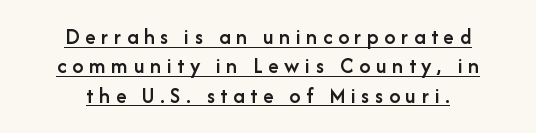
{"italic": "no", "bold": "semi", "underline": "yes", "align": "center", "line_spacing": "normal", "line_spacing_ratio": 1.33, "letter_spacing": "wide", "letter_spacing_em": 0.26, "glyph_px": 22}
